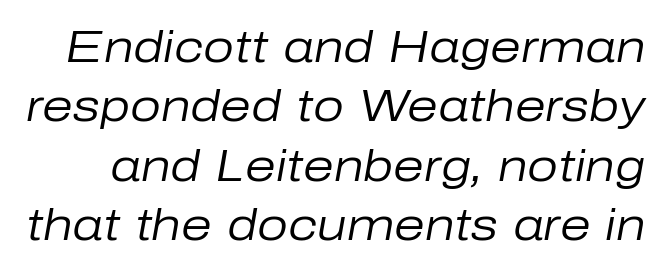
Q: Is the text bold? A: No.
Q: Is the text italic (slanted)? A: Yes, it leans right by about 10 degrees.
Q: Is the text underlined? A: No.
Q: Is the spacing between letters normal or unusually wide? A: Normal.
Q: Is the spacing between lines tight, normal or loose? A: Normal.
Q: Width (condensed, normal, or wide)? A: Normal.
Q: Stroke contrast? A: Low.
Q: x-height? A: Medium.
Q: Monospaced? A: No.
